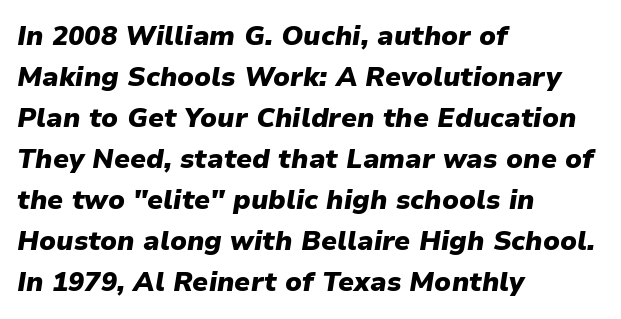
Regarding leading, the lines here are spaced in the standard way. How heavy is the stroke? Heavy — this is a bold. Notice how the passage keeps a crisp vertical edge on the left only. There's an unmistakable incline to the writing here.
